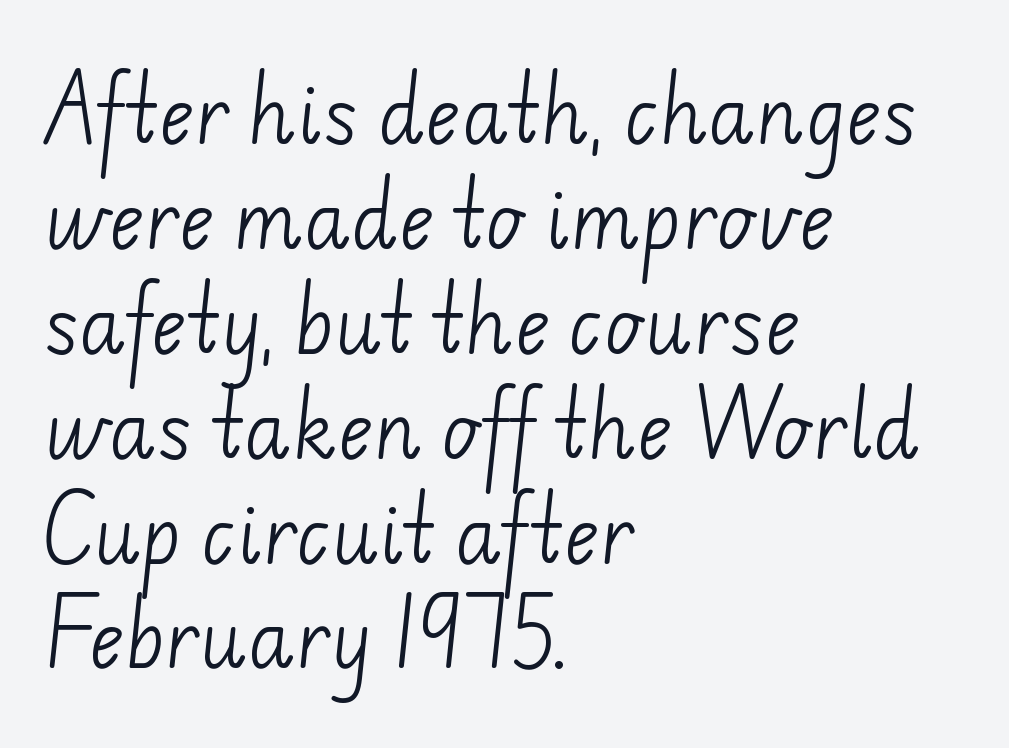
{"serif": "no", "bold": "no", "weight": "light", "width": "normal", "stroke_contrast": "low", "x_height": "small", "monospaced": "no", "underline": "no", "align": "left", "line_spacing": "normal", "line_spacing_ratio": 1.38, "letter_spacing": "normal", "letter_spacing_em": 0.0, "glyph_px": 76}
